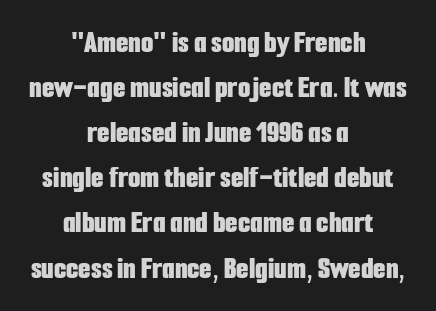
The image shows 32 px bold, condensed sans-serif type, upright; set centered, normal line spacing (1.41x), normal letter spacing, not underlined; low stroke contrast and a medium x-height.
